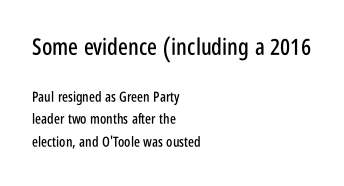
{"italic": "no", "underline": "no", "align": "left", "line_spacing": "normal", "line_spacing_ratio": 1.62, "letter_spacing": "normal", "letter_spacing_em": 0.0, "larger_block": "first", "size_ratio": 1.64, "glyph_px": 23}
